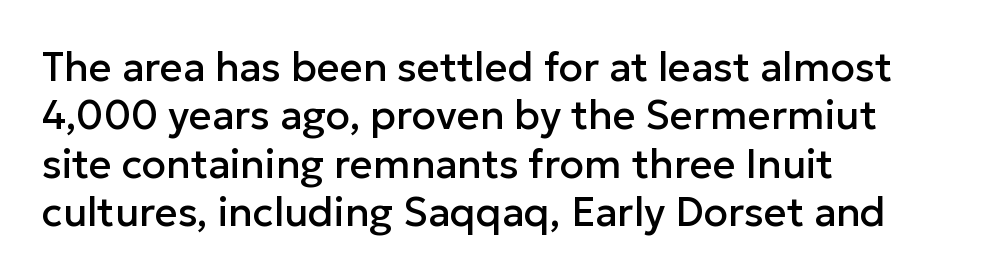
{"serif": "no", "italic": "no", "width": "normal", "stroke_contrast": "low", "x_height": "medium", "monospaced": "no", "underline": "no", "align": "left", "line_spacing_ratio": 1.21, "letter_spacing": "normal", "letter_spacing_em": 0.0, "glyph_px": 40}
